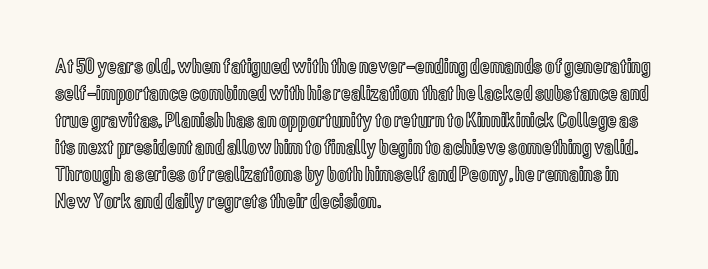
The horizontal fit of the characters is conventional and even. The typesetter chose a ragged-right arrangement here. Upright lettering throughout. The specimen omits any rule beneath the text block's lines.
